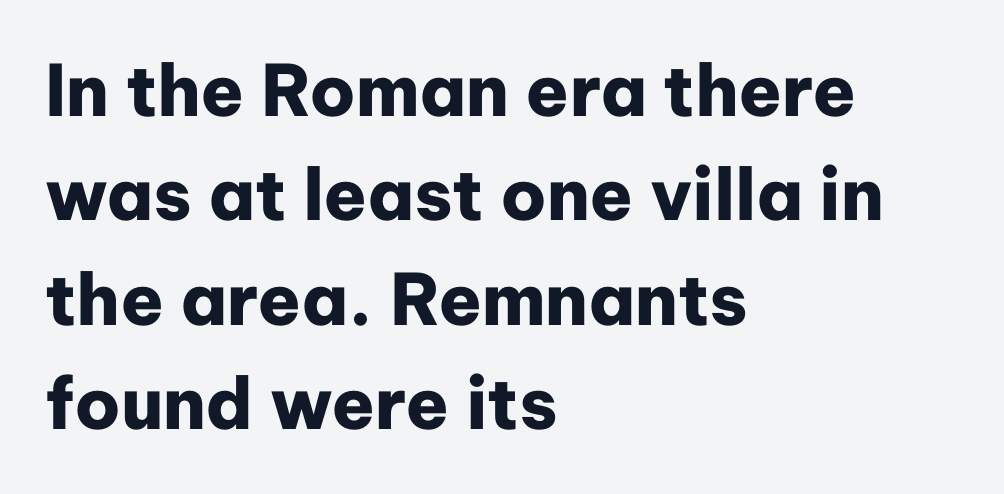
The image shows 71 px heavy sans-serif type, upright; set left-aligned, normal line spacing (1.47x), normal letter spacing, not underlined; low stroke contrast and a medium x-height.
